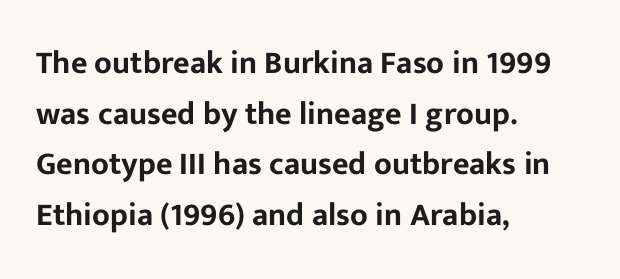
{"serif": "no", "italic": "no", "width": "normal", "stroke_contrast": "low", "x_height": "medium", "monospaced": "no", "underline": "no", "align": "left", "line_spacing": "normal", "line_spacing_ratio": 1.58, "letter_spacing": "normal", "letter_spacing_em": 0.0, "glyph_px": 32}
